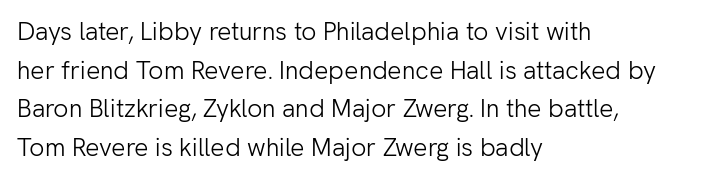
Q: Is the text bold? A: No.
Q: Is the text italic (slanted)? A: No, it is upright.
Q: Is the text underlined? A: No.
Q: How is the paragraph aligned? A: Left-aligned.
Q: Is the spacing between letters normal or unusually wide? A: Normal.
Q: Is the spacing between lines tight, normal or loose? A: Normal.
